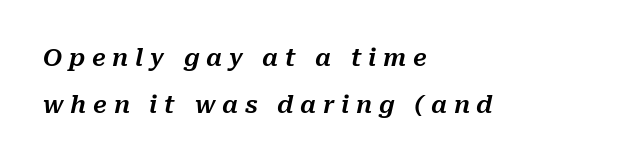
Words appear elongated and porous because spacing is wide. The rendering anchors every line to the left-hand side. Descenders are the only things crossing below the line. The leading is generous, giving the passage an open texture. Is the type slanted? Yes — the strokes lean at a clear angle.
